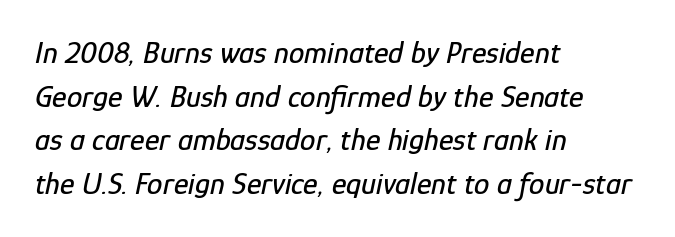
Tracking here is standard; glyphs follow each other at the usual distance. The rendering uses natural spacing where letterforms have individual widths. Short and long lines alike share a common starting point at left. The typography opts for an oblique posture over an upright one.
